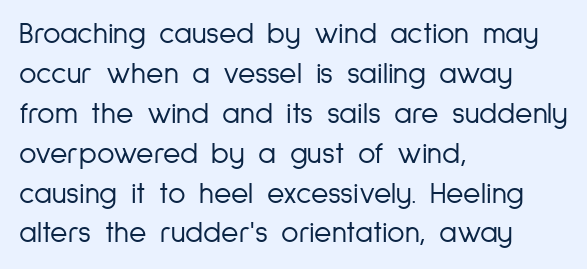
The image shows 30 px light, condensed sans-serif type, upright; set left-aligned, normal line spacing (1.33x), normal letter spacing, not underlined; low stroke contrast and a medium x-height.
